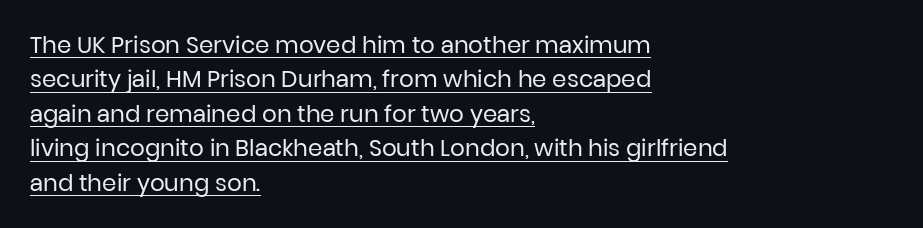
The image shows 23 px text type, upright; set left-aligned, normal line spacing (1.5x), normal letter spacing, underlined.
